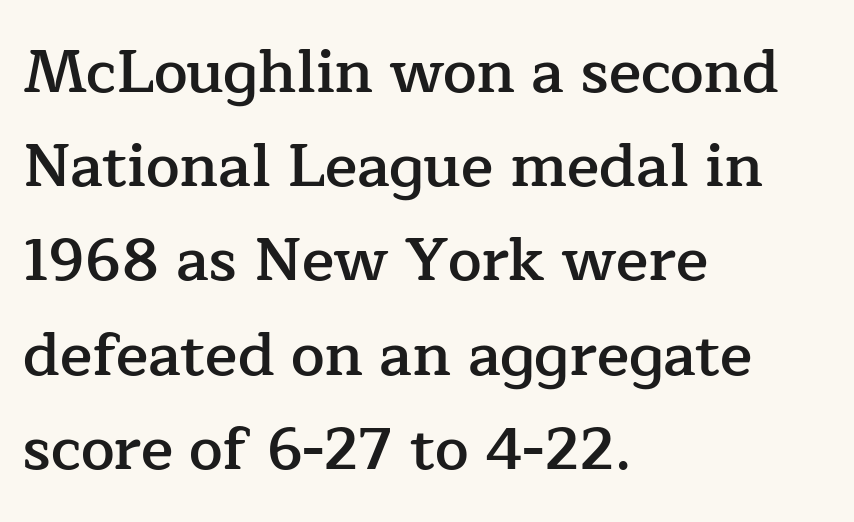
Font category for this specimen: serif. The rendering uses a moderate line-height, typical for paragraphs. These lines stack with their left ends in a neat column. The sample has been set in demibold, a notch under bold. The rendering uses natural spacing where letterforms have individual widths.
